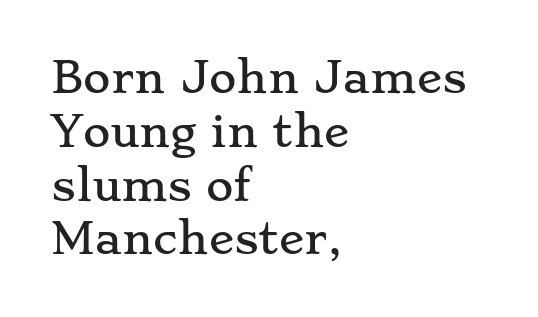
The image shows 42 px wide serif type, upright; set left-aligned, normal line spacing (1.28x), normal letter spacing, not underlined; low stroke contrast and a small x-height.
